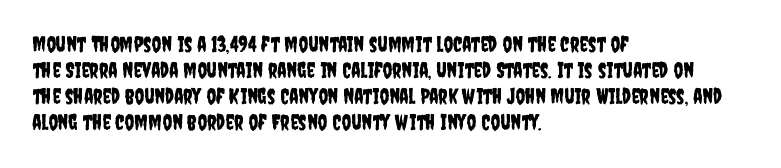
The typesetter chose a ragged-right arrangement here. The type sits square on the baseline with zero lean. There is no visible air inserted between adjacent glyphs. Has an underline been added? It has not.
